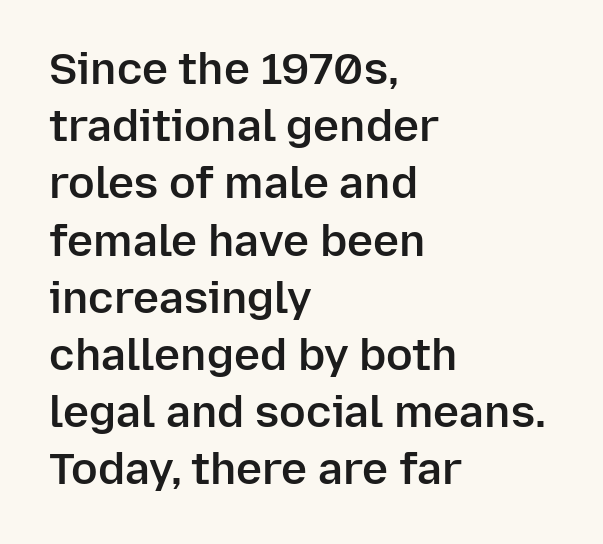
{"serif": "no", "italic": "no", "bold": "semi", "weight": "semibold", "width": "normal", "stroke_contrast": "low", "x_height": "medium", "monospaced": "no", "underline": "no", "align": "left", "line_spacing": "normal", "line_spacing_ratio": 1.3, "letter_spacing": "normal", "letter_spacing_em": 0.0, "glyph_px": 44}
